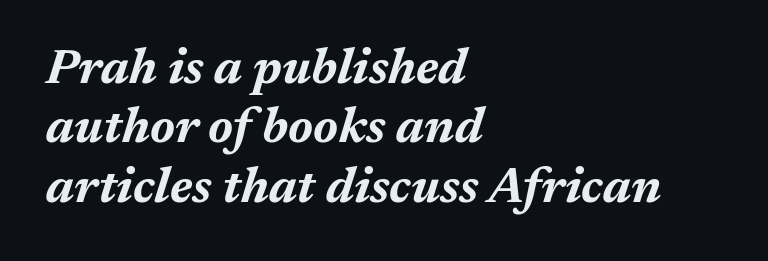
The image shows 49 px bold type, italic (leaning right); set left-aligned, line spacing 1.21x, normal letter spacing, not underlined; medium stroke contrast and a medium x-height.
